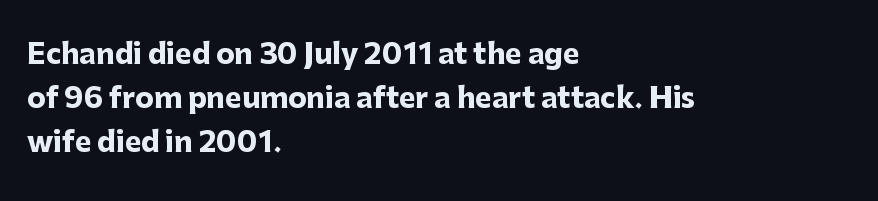
Q: Is the text bold? A: Yes.
Q: Is the text italic (slanted)? A: No, it is upright.
Q: Is the typeface a serif or a sans-serif typeface? A: Sans-serif.
Q: Is the text underlined? A: No.
Q: How is the paragraph aligned? A: Left-aligned.
Q: Is the spacing between letters normal or unusually wide? A: Normal.
Q: Is the spacing between lines tight, normal or loose? A: Normal.
Q: Width (condensed, normal, or wide)? A: Normal.
Q: Stroke contrast? A: Low.
Q: x-height? A: Medium.
Q: Monospaced? A: No.
